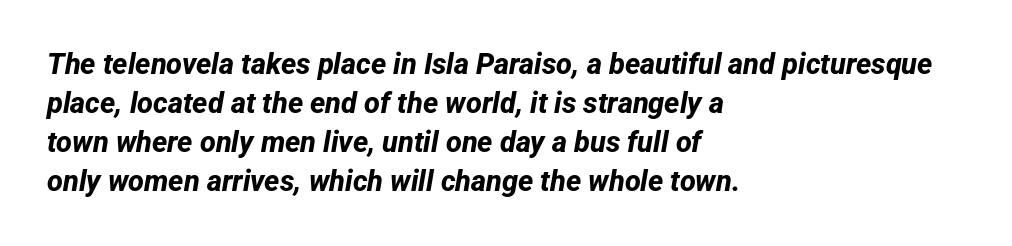
The image shows 29 px bold sans-serif type; set left-aligned, normal line spacing (1.34x), normal letter spacing, not underlined; low stroke contrast and a medium x-height.
